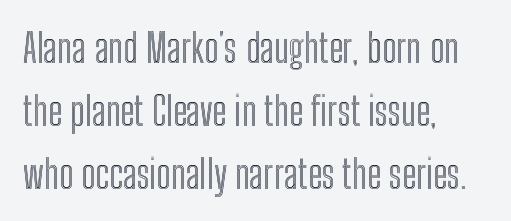
Q: Is the text italic (slanted)? A: No, it is upright.
Q: Is the text underlined? A: No.
Q: How is the paragraph aligned? A: Left-aligned.
Q: Is the spacing between letters normal or unusually wide? A: Normal.
Q: Is the spacing between lines tight, normal or loose? A: Normal.
Q: Width (condensed, normal, or wide)? A: Condensed.
Q: x-height? A: Medium.
Q: Monospaced? A: No.
